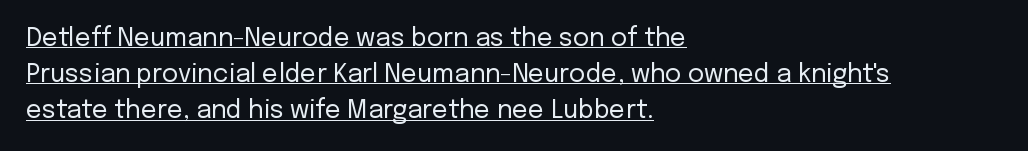
The image shows 25 px text type, upright; set left-aligned, normal line spacing (1.45x), normal letter spacing, underlined.
